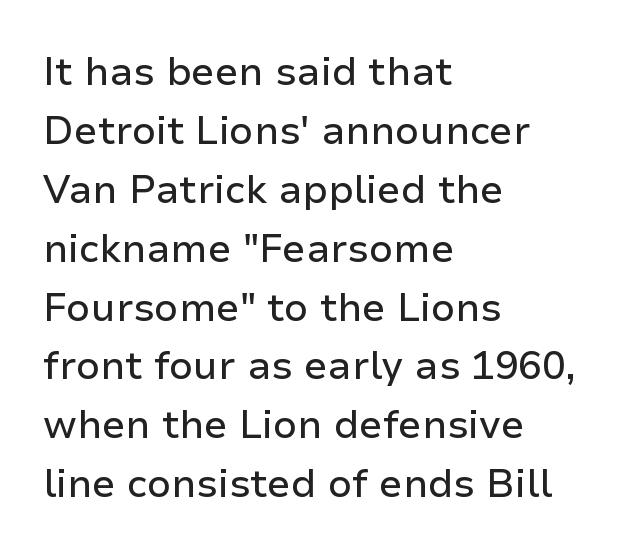
{"serif": "no", "italic": "no", "width": "normal", "stroke_contrast": "low", "x_height": "medium", "monospaced": "no", "underline": "no", "align": "left", "line_spacing": "normal", "line_spacing_ratio": 1.51, "letter_spacing": "normal", "letter_spacing_em": 0.0, "glyph_px": 39}
